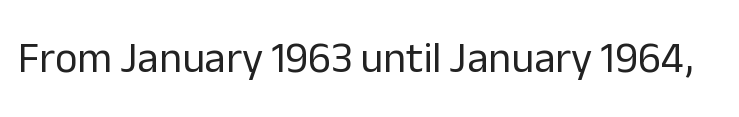
The glyphs in this specimen are sans serif. This is roman type, the default non-slanted kind. Stems and bowls with no extra thickness — not bold. Honestly, the letter spacing is just normal — you wouldn't notice it. The face used here is proportionally spaced, like ordinary book or web type.
